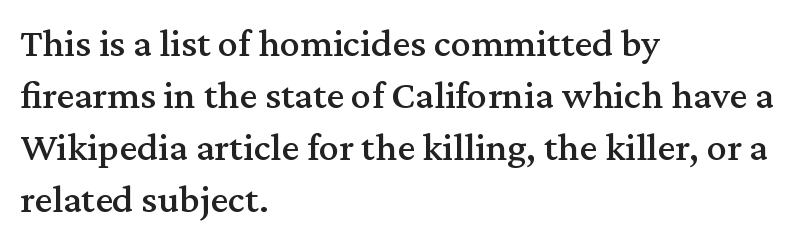
Where is the straight margin? On the left. Old-style or modern, the face here clearly has serifs. Here the designer chose a conventional face with non-uniform glyph widths. Italic: no, the glyphs are upright roman. The passage shown has conventional tracking throughout.
